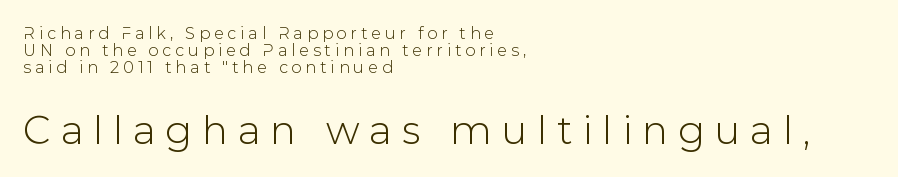
The gaps between neighbouring characters are conspicuously large. Unlike a traditional serif, this face leaves its strokes unadorned. Looks like regular typesetting: each glyph gets only the width it needs. Notice how the passage keeps a crisp vertical edge on the left only. The typography opts for an upright posture over an oblique one.
